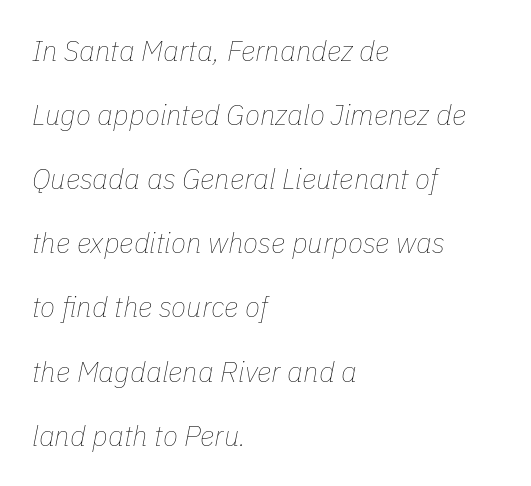
Q: Is the text bold? A: No.
Q: Is the text italic (slanted)? A: Yes, it leans right by about 11 degrees.
Q: Is the text underlined? A: No.
Q: How is the paragraph aligned? A: Left-aligned.
Q: Is the spacing between letters normal or unusually wide? A: Normal.
Q: Is the spacing between lines tight, normal or loose? A: Loose.
Q: Width (condensed, normal, or wide)? A: Normal.
Q: Stroke contrast? A: Low.
Q: x-height? A: Medium.
Q: Monospaced? A: No.
